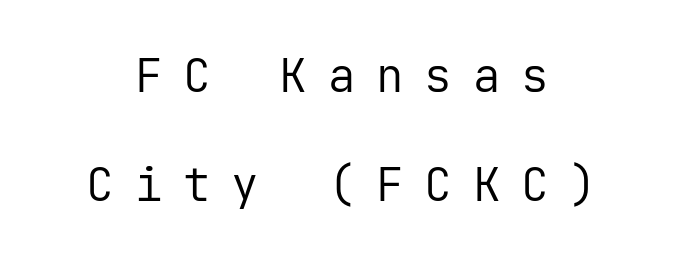
{"serif": "no", "italic": "no", "bold": "no", "weight": "regular", "width": "normal", "stroke_contrast": "low", "x_height": "medium", "monospaced": "yes", "underline": "no", "align": "center", "line_spacing": "loose", "line_spacing_ratio": 2.37, "letter_spacing": "wide", "letter_spacing_em": 0.45, "glyph_px": 46}
